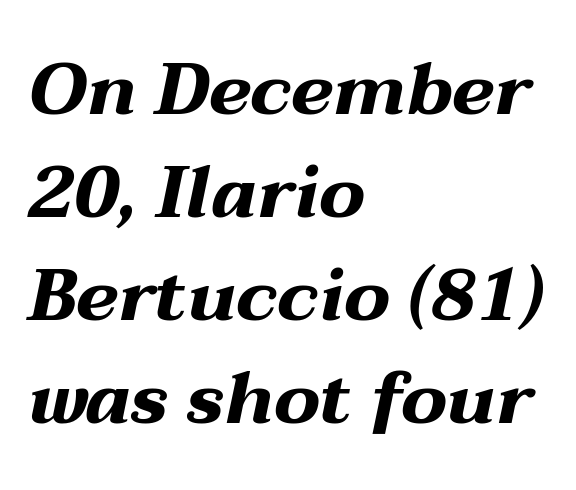
The image shows 73 px bold, wide type, italic (leaning right); set left-aligned, normal line spacing (1.41x), normal letter spacing, not underlined; medium stroke contrast and a medium x-height.
